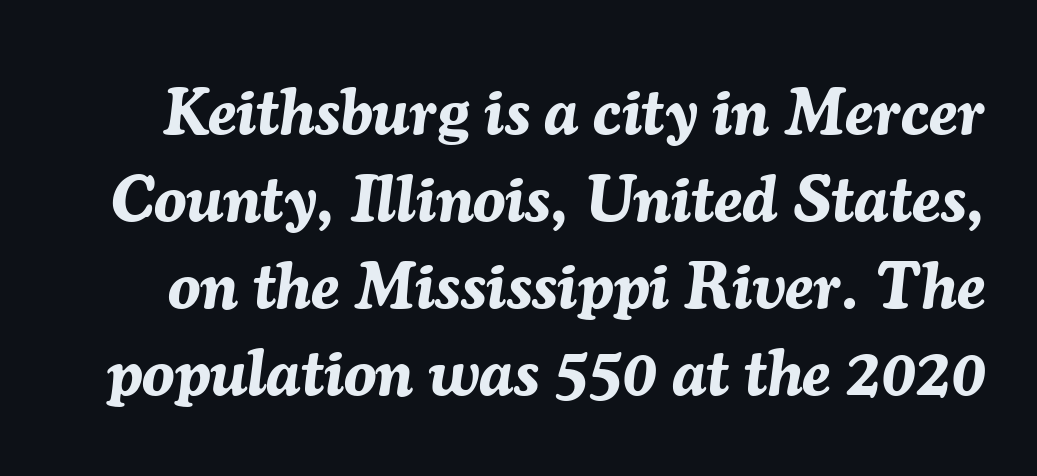
The image shows 65 px bold type, italic (leaning right); set normal line spacing (1.34x), normal letter spacing, not underlined; medium stroke contrast and a medium x-height.
